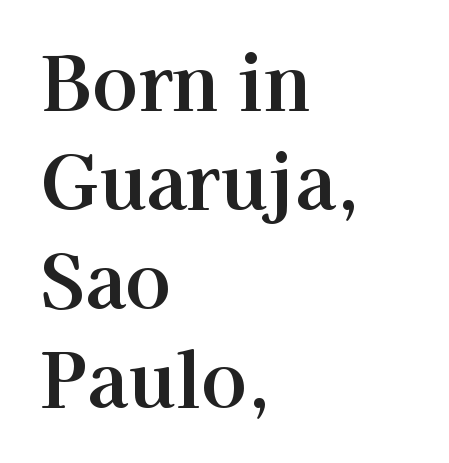
{"serif": "yes", "italic": "no", "width": "normal", "stroke_contrast": "high", "x_height": "medium", "monospaced": "no", "underline": "no", "align": "left", "line_spacing": "normal", "line_spacing_ratio": 1.32, "letter_spacing": "normal", "letter_spacing_em": 0.0, "glyph_px": 75}
